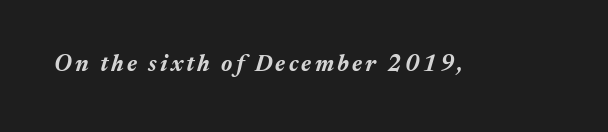
The image shows 23 px bold type, italic (leaning right); set not underlined.
